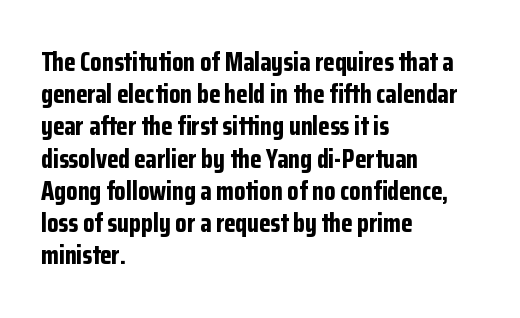
Descenders hang freely into open space. Rendered with straight, roman letterforms. The strokes are fattened all the way to bold. This rendering uses left alignment, leaving the right contour irregular.
